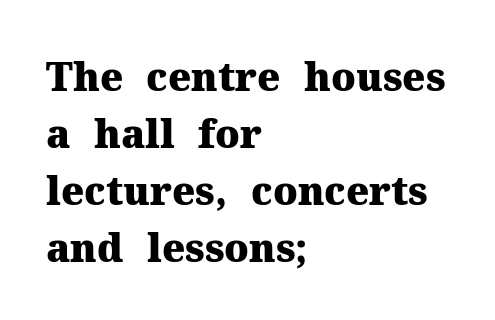
Q: Is the text bold? A: Yes.
Q: Is the text italic (slanted)? A: No, it is upright.
Q: Is the typeface a serif or a sans-serif typeface? A: Serif.
Q: Is the text underlined? A: No.
Q: How is the paragraph aligned? A: Left-aligned.
Q: Is the spacing between letters normal or unusually wide? A: Normal.
Q: Is the spacing between lines tight, normal or loose? A: Normal.
Q: Width (condensed, normal, or wide)? A: Normal.
Q: Stroke contrast? A: Medium.
Q: x-height? A: Medium.
Q: Monospaced? A: No.
